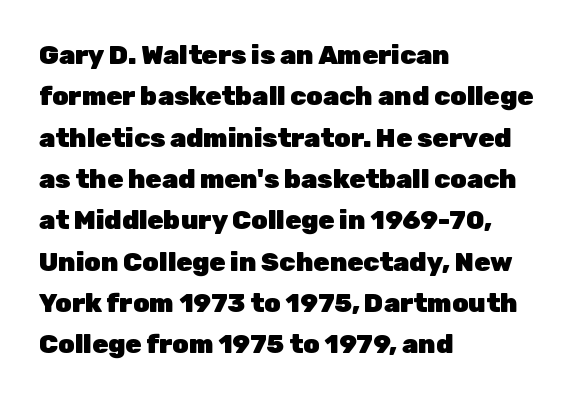
Descenders are the only things crossing below the line. Honestly, the row spacing looks completely unremarkable. The font is running at its bold setting. Inter-character spacing is left at the font's built-in metrics. Vertical strokes here are truly vertical.
